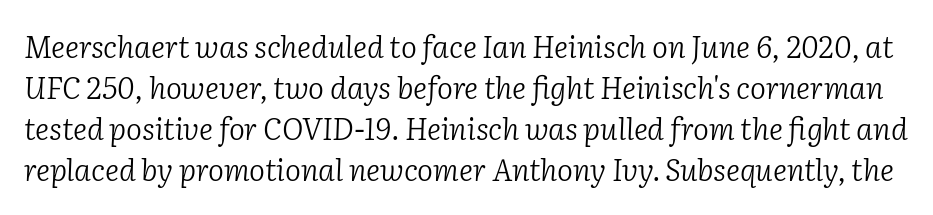
Note the varied advance widths — an 'i' is clearly narrower than an 'm'. You can tell from the footed stems that serif type was used. The rendering keeps characters at their native spacing. Posture: slanted.
